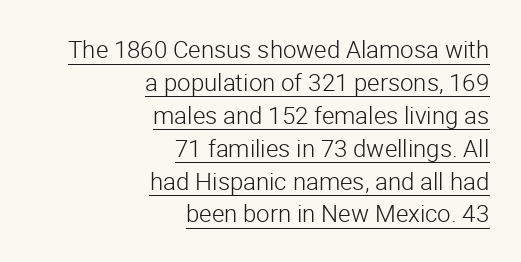
These lines sit exactly where default settings would place them. Visually the block forms a straight wall on the right and a jagged coastline on the left. This sample carries an underscore along the baseline area. The typography opts for an upright posture over an oblique one. These lines keep a tight, regular rhythm from letter to letter.
